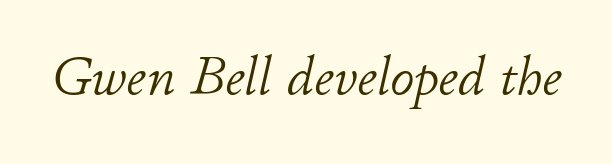
Each stroke keeps to a modest, everyday thickness or less. A bare baseline throughout the passage. Spacing between characters is what you'd get straight out of the box. Notice how the stems are inclined rather than vertical — that's the hallmark of italics.
